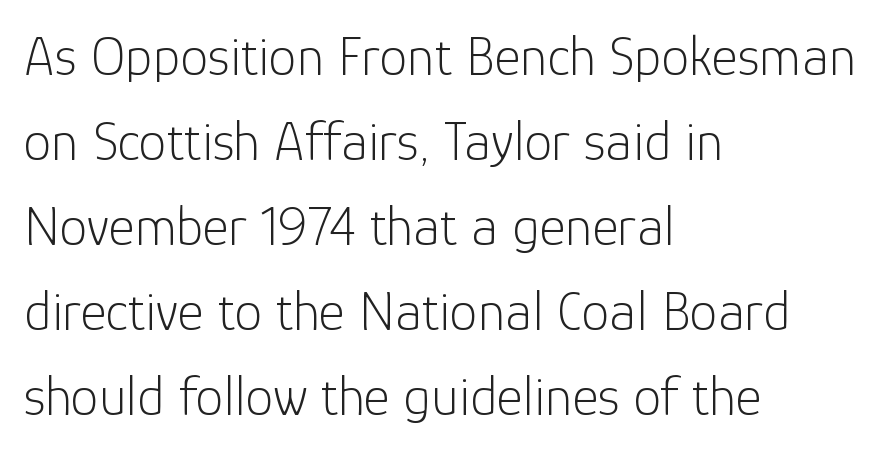
Each letter keeps its own natural width here, so spacing adapts to shape. Beneath every word, the page is bare. The vertical gap from one line to the next is medium. The paragraph has a hard left edge and a soft right edge. Nope, no serifs anywhere on these letters.
